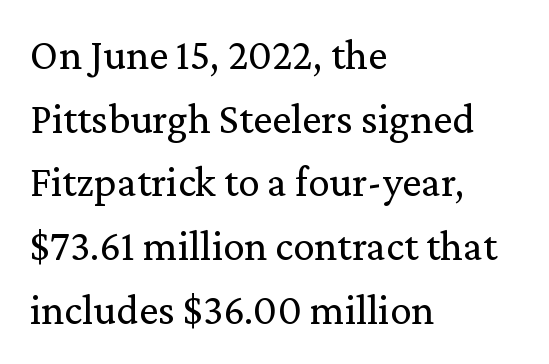
Q: Is the text bold? A: No.
Q: Is the text italic (slanted)? A: No, it is upright.
Q: Is the typeface a serif or a sans-serif typeface? A: Serif.
Q: Is the text underlined? A: No.
Q: How is the paragraph aligned? A: Left-aligned.
Q: Is the spacing between letters normal or unusually wide? A: Normal.
Q: Is the spacing between lines tight, normal or loose? A: Normal.
Q: Width (condensed, normal, or wide)? A: Normal.
Q: Stroke contrast? A: Medium.
Q: x-height? A: Medium.
Q: Monospaced? A: No.
